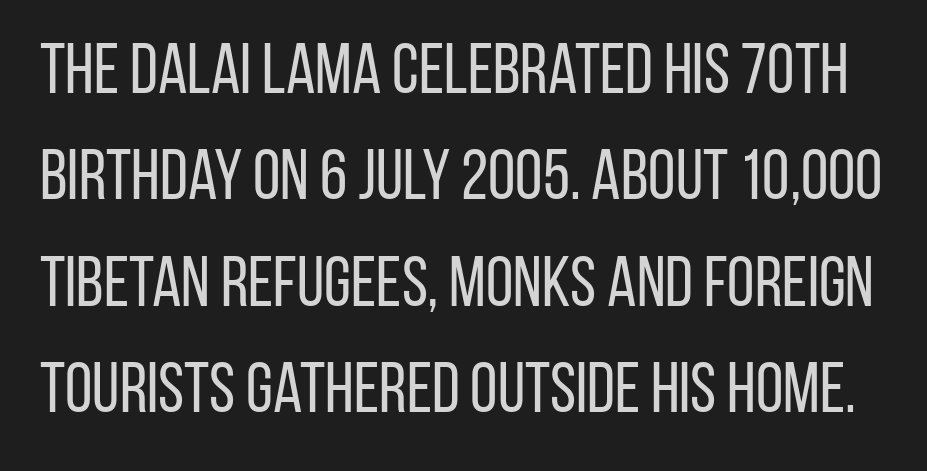
{"serif": "no", "italic": "no", "bold": "no", "weight": "regular", "width": "condensed", "stroke_contrast": "low", "x_height": "large", "monospaced": "no", "underline": "no", "line_spacing": "normal", "line_spacing_ratio": 1.52, "letter_spacing": "normal", "letter_spacing_em": 0.0, "glyph_px": 70}
